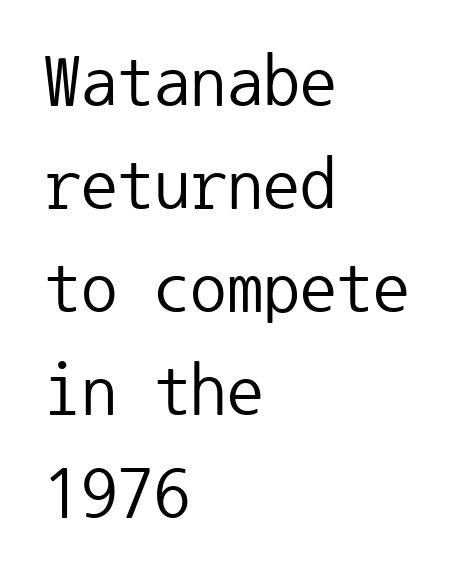
Q: Is the text bold? A: No.
Q: Is the text italic (slanted)? A: No, it is upright.
Q: Is the typeface a serif or a sans-serif typeface? A: Sans-serif.
Q: Is the text underlined? A: No.
Q: How is the paragraph aligned? A: Left-aligned.
Q: Is the spacing between letters normal or unusually wide? A: Normal.
Q: Is the spacing between lines tight, normal or loose? A: Normal.
Q: Width (condensed, normal, or wide)? A: Normal.
Q: Stroke contrast? A: Low.
Q: x-height? A: Medium.
Q: Monospaced? A: Yes.
